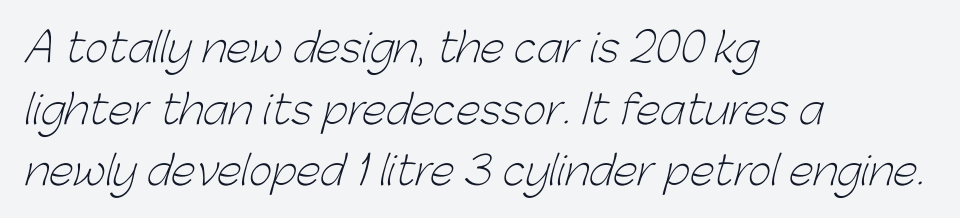
The image shows 40 px light sans-serif type; set left-aligned, normal line spacing (1.54x), normal letter spacing, not underlined; low stroke contrast and a medium x-height.
